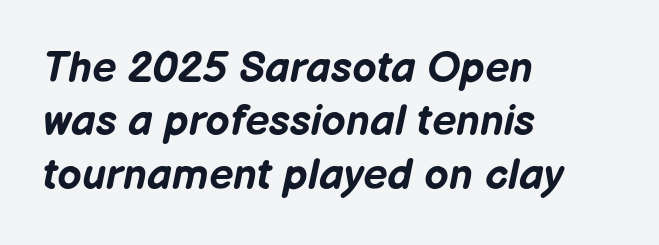
Q: Is the text bold? A: Yes.
Q: Is the text italic (slanted)? A: Yes, it leans right by about 12 degrees.
Q: Is the text underlined? A: No.
Q: How is the paragraph aligned? A: Left-aligned.
Q: Is the spacing between letters normal or unusually wide? A: Normal.
Q: Width (condensed, normal, or wide)? A: Normal.
Q: Stroke contrast? A: Low.
Q: x-height? A: Medium.
Q: Monospaced? A: No.
